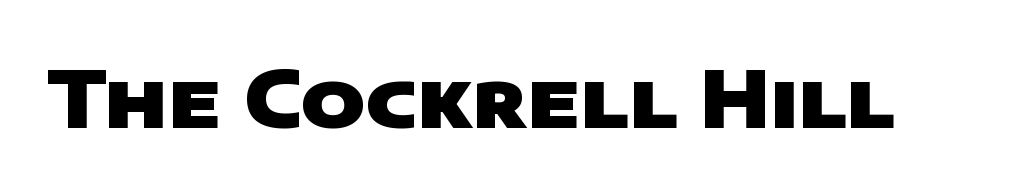
Q: Is the text bold? A: Yes.
Q: Is the typeface a serif or a sans-serif typeface? A: Sans-serif.
Q: Is the text underlined? A: No.
Q: Is the spacing between letters normal or unusually wide? A: Normal.
Q: Width (condensed, normal, or wide)? A: Wide.
Q: Stroke contrast? A: Low.
Q: x-height? A: Large.
Q: Monospaced? A: No.
